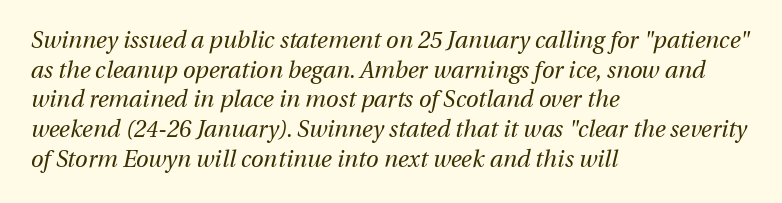
The image shows 23 px text type, italic (leaning right); set left-aligned, normal line spacing (1.29x), normal letter spacing, not underlined.
